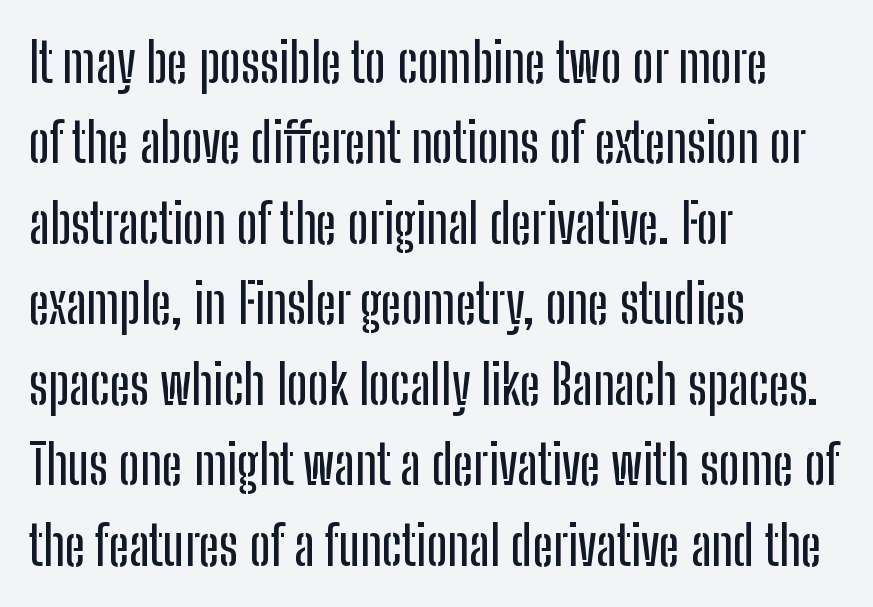
{"serif": "no", "italic": "no", "width": "condensed", "stroke_contrast": "low", "x_height": "medium", "monospaced": "no", "underline": "no", "align": "left", "line_spacing": "normal", "line_spacing_ratio": 1.49, "letter_spacing": "normal", "letter_spacing_em": 0.0, "glyph_px": 54}
